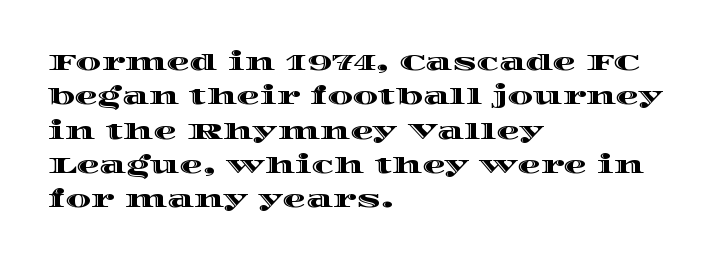
If you drew a ruler down the left edge, every line would touch it. Any mark beneath the type? The region is blank. Vertical spacing — default. It's the straight-up-and-down kind of type.
